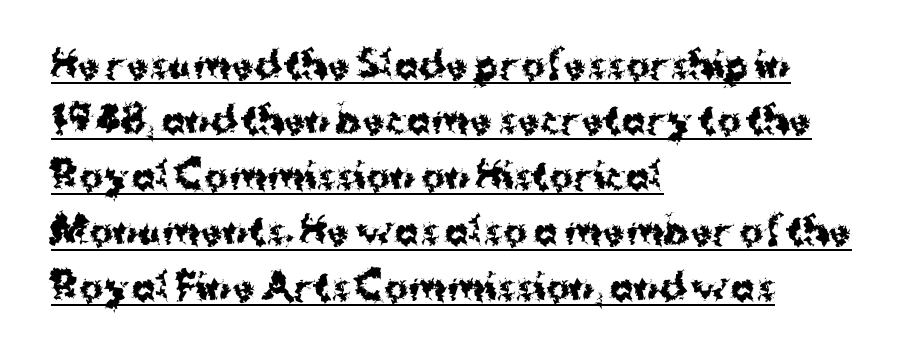
The image shows 36 px bold sans-serif type, upright; set left-aligned, normal line spacing (1.54x), normal letter spacing, underlined; medium stroke contrast and a medium x-height.
